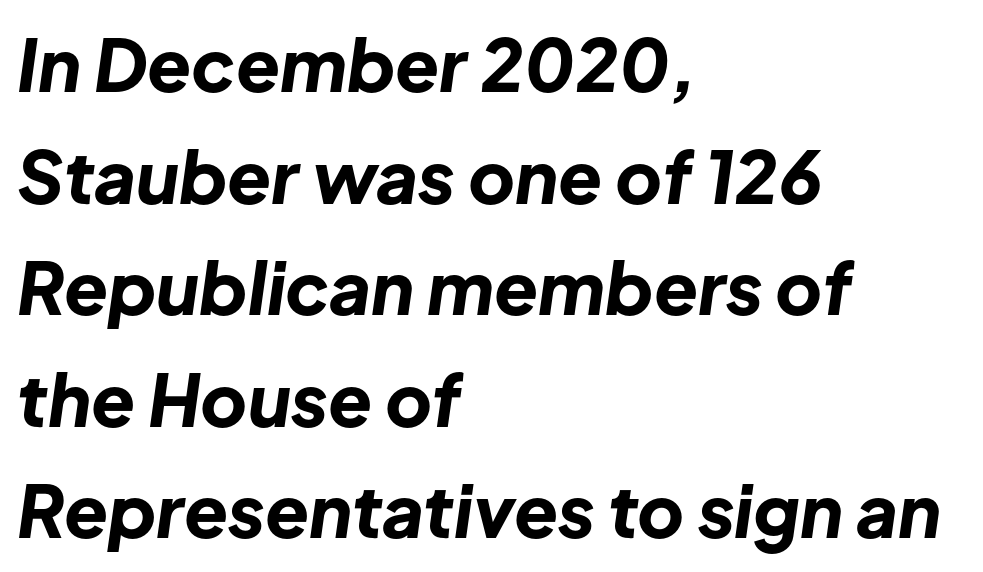
The image shows 72 px bold type, italic (leaning right); set left-aligned, normal line spacing (1.55x), normal letter spacing, not underlined; low stroke contrast and a medium x-height.
